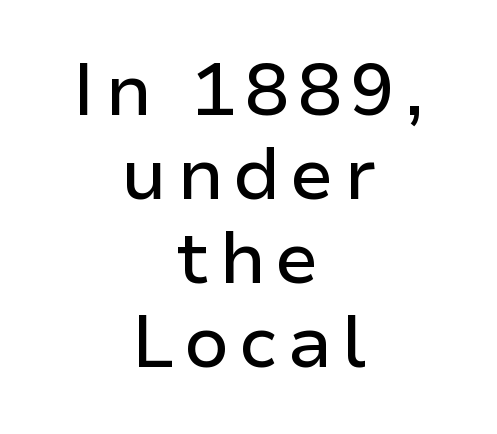
{"serif": "no", "italic": "no", "width": "normal", "stroke_contrast": "low", "x_height": "medium", "monospaced": "no", "underline": "no", "align": "center", "line_spacing": "tight", "line_spacing_ratio": 1.15, "glyph_px": 73}
